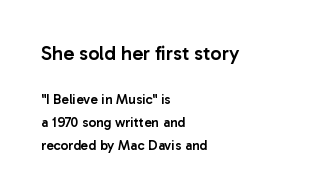
{"italic": "no", "bold": "semi", "underline": "no", "align": "left", "line_spacing": "normal", "line_spacing_ratio": 1.65, "letter_spacing": "normal", "letter_spacing_em": 0.0, "larger_block": "first", "size_ratio": 1.43, "glyph_px": 20}
